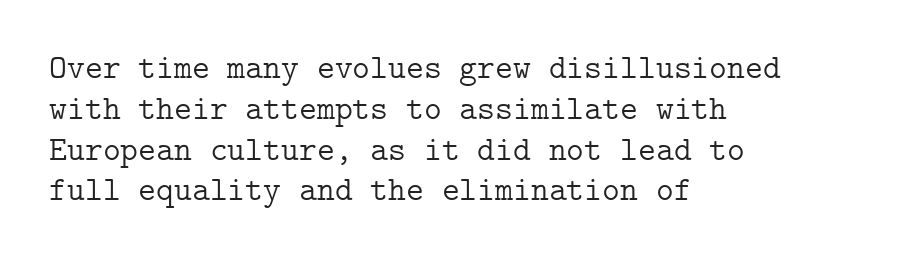
The image shows 34 px light serif type, upright; set left-aligned, line spacing 1.2x, normal letter spacing, not underlined; low stroke contrast and a medium x-height.
